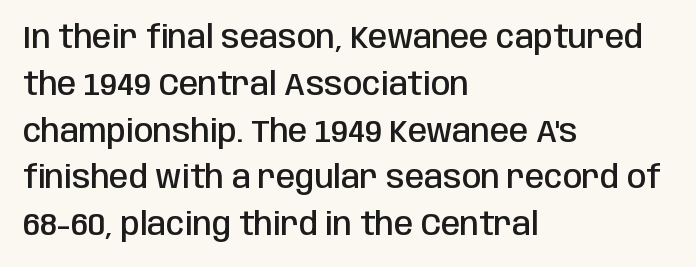
The image shows 31 px semibold, condensed sans-serif type, upright; set left-aligned, normal line spacing (1.51x), normal letter spacing, not underlined; low stroke contrast and a large x-height.
